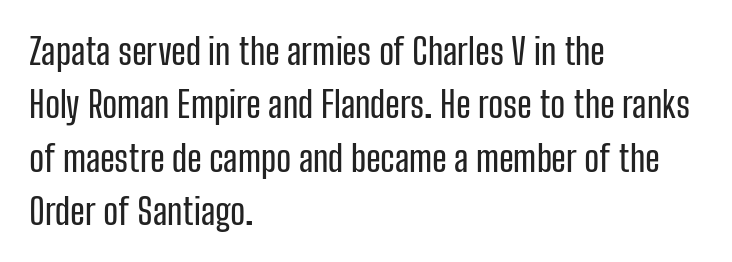
Reading down the column, the eye jumps a familiar distance to each next line. Look at the tracking — it's just the regular setting, nothing added. A roman cut, with each character standing at attention. To sum up the face: it is a sans, with no serifs. Only glyphs here, with clear space below each row.
